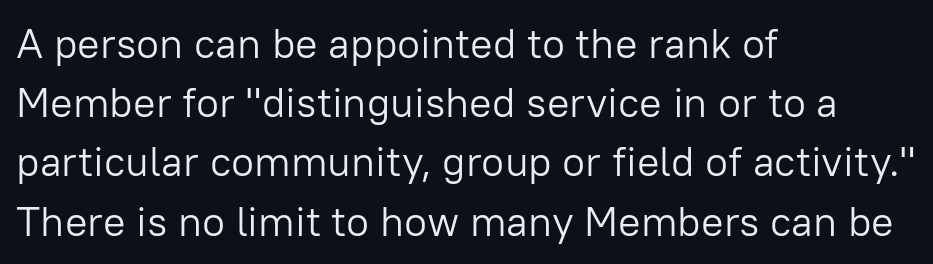
Q: Is the text bold? A: No.
Q: Is the text italic (slanted)? A: No, it is upright.
Q: Is the typeface a serif or a sans-serif typeface? A: Sans-serif.
Q: Is the text underlined? A: No.
Q: How is the paragraph aligned? A: Left-aligned.
Q: Is the spacing between letters normal or unusually wide? A: Normal.
Q: Is the spacing between lines tight, normal or loose? A: Normal.
Q: Width (condensed, normal, or wide)? A: Normal.
Q: Stroke contrast? A: Low.
Q: x-height? A: Medium.
Q: Monospaced? A: No.
